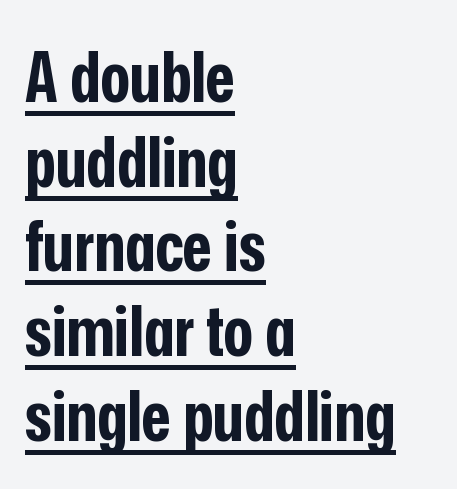
There is no visible air inserted between adjacent glyphs. The passage shown is emphatically bold. Is this a sans? Yes — the strokes have no serifs. The words here are underlined.
